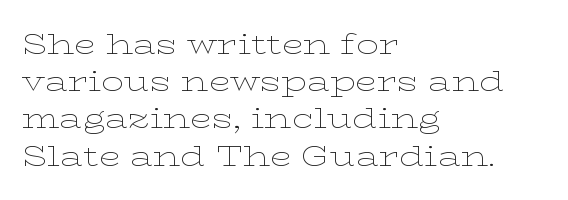
Q: Is the text bold? A: No.
Q: Is the text italic (slanted)? A: No, it is upright.
Q: Is the typeface a serif or a sans-serif typeface? A: Serif.
Q: Is the text underlined? A: No.
Q: How is the paragraph aligned? A: Left-aligned.
Q: Is the spacing between letters normal or unusually wide? A: Normal.
Q: Is the spacing between lines tight, normal or loose? A: Normal.
Q: Width (condensed, normal, or wide)? A: Wide.
Q: Stroke contrast? A: Low.
Q: x-height? A: Medium.
Q: Monospaced? A: No.
